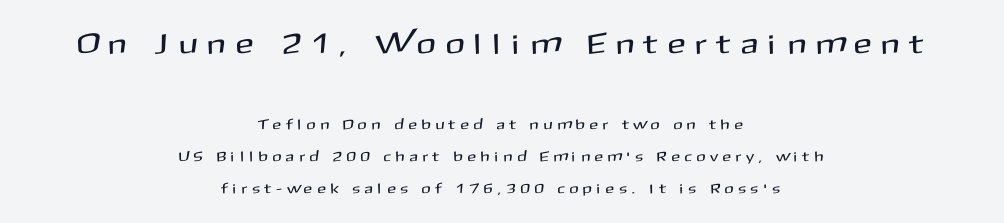
Q: Is the text italic (slanted)? A: No, it is upright.
Q: Is the typeface a serif or a sans-serif typeface? A: Sans-serif.
Q: Is the text underlined? A: No.
Q: How is the paragraph aligned? A: Centered.
Q: Is the spacing between letters normal or unusually wide? A: Unusually wide.
Q: Is the spacing between lines tight, normal or loose? A: Loose.
Q: Which block of text is set in a larger size, the first (top) or the second (bottom)? A: The first (top) one.
Q: Width (condensed, normal, or wide)? A: Normal.
Q: Stroke contrast? A: Medium.
Q: x-height? A: Medium.
Q: Monospaced? A: No.
